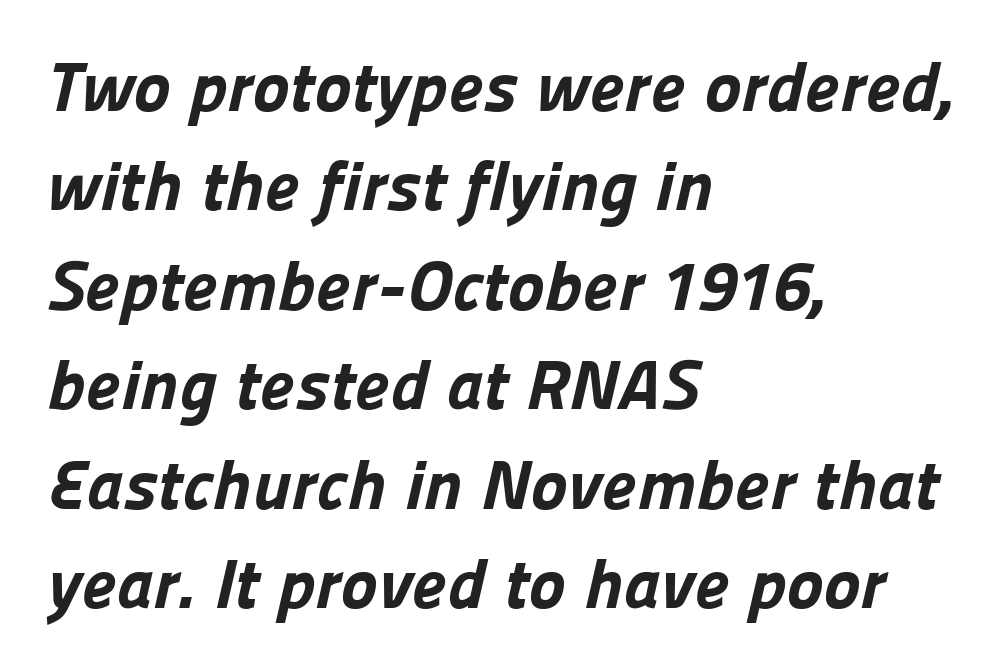
Q: Is the text bold? A: Yes.
Q: Is the typeface a serif or a sans-serif typeface? A: Sans-serif.
Q: Is the text underlined? A: No.
Q: How is the paragraph aligned? A: Left-aligned.
Q: Is the spacing between letters normal or unusually wide? A: Normal.
Q: Is the spacing between lines tight, normal or loose? A: Normal.
Q: Width (condensed, normal, or wide)? A: Normal.
Q: Stroke contrast? A: Low.
Q: x-height? A: Medium.
Q: Monospaced? A: No.
